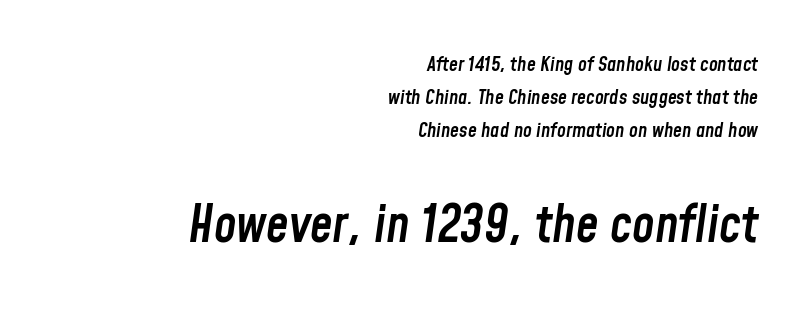
The image shows 51 px semibold, condensed type, italic (leaning right); set right-aligned, normal line spacing (1.65x), normal letter spacing, not underlined; the second (bottom) block is 2.55x larger; low stroke contrast and a medium x-height.
